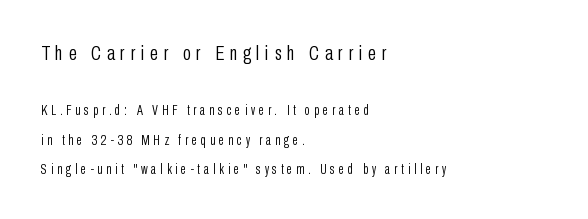
Q: Is the text bold? A: No.
Q: Is the text italic (slanted)? A: No, it is upright.
Q: Is the text underlined? A: No.
Q: How is the paragraph aligned? A: Left-aligned.
Q: Is the spacing between letters normal or unusually wide? A: Unusually wide.
Q: Is the spacing between lines tight, normal or loose? A: Loose.
Q: Which block of text is set in a larger size, the first (top) or the second (bottom)? A: The first (top) one.
